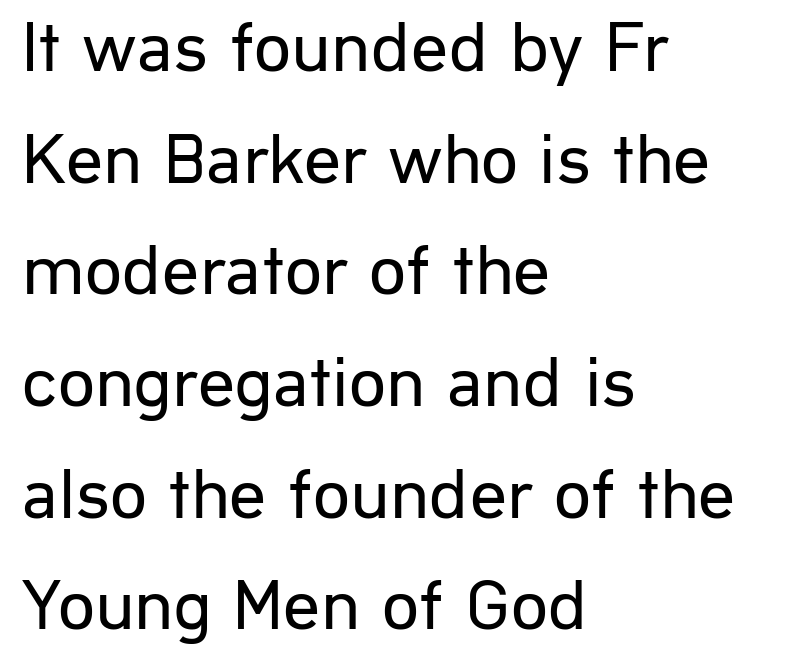
Horizontally, the lines are justified to the leading edge only. The line texture is even and compact thanks to regular tracking. A light-to-regular cut is what we see here. A typesetter would call this leading conventional body-copy spacing.
